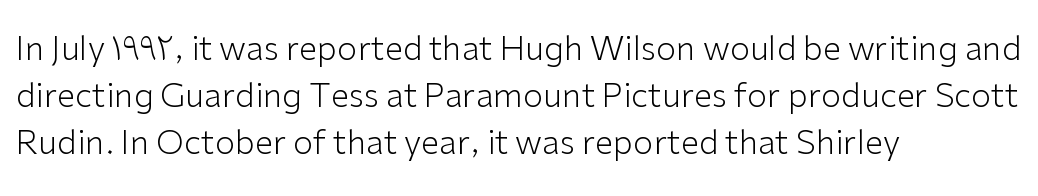
Q: Is the text bold? A: No.
Q: Is the text italic (slanted)? A: No, it is upright.
Q: Is the typeface a serif or a sans-serif typeface? A: Sans-serif.
Q: Is the text underlined? A: No.
Q: How is the paragraph aligned? A: Left-aligned.
Q: Is the spacing between letters normal or unusually wide? A: Normal.
Q: Is the spacing between lines tight, normal or loose? A: Normal.
Q: Width (condensed, normal, or wide)? A: Normal.
Q: Stroke contrast? A: Low.
Q: x-height? A: Medium.
Q: Monospaced? A: No.
